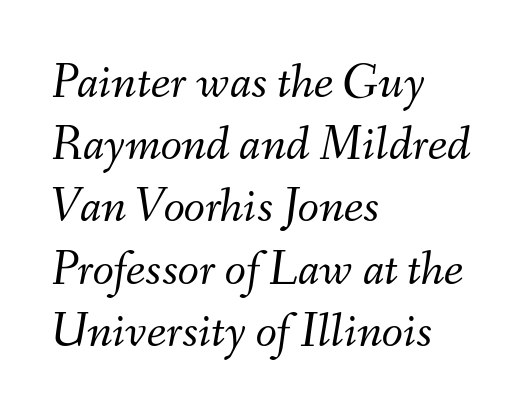
The image shows 49 px light type, italic (leaning right); set left-aligned, normal line spacing (1.27x), normal letter spacing, not underlined; medium stroke contrast and a small x-height.
